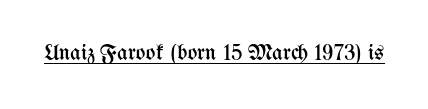
{"italic": "no", "bold": "no", "underline": "yes", "letter_spacing": "normal", "letter_spacing_em": 0.0, "glyph_px": 23}
